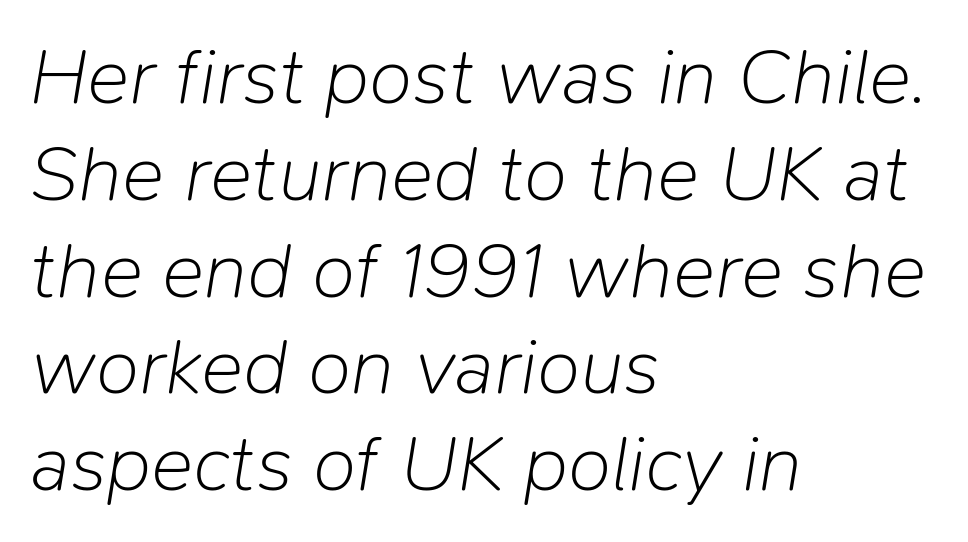
Varying glyph widths throughout — classic text-font behaviour. Notice how the passage keeps a crisp vertical edge on the left only. Just letters on the line, the space beneath them empty. A quiet, ordinary-to-light weight characterises the typeface. A typesetter would mark this as italic. Here the glyphs are tracked normally, forming tight word shapes.
